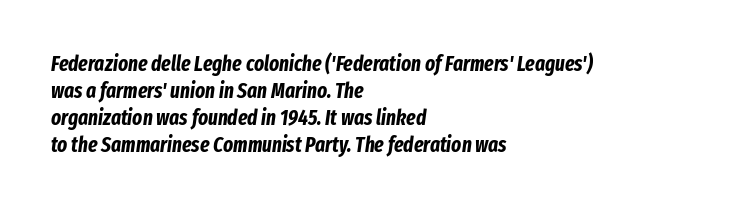
Q: Is the text bold? A: Yes.
Q: Is the text italic (slanted)? A: Yes, it leans right by about 8 degrees.
Q: Is the text underlined? A: No.
Q: How is the paragraph aligned? A: Left-aligned.
Q: Is the spacing between letters normal or unusually wide? A: Normal.
Q: Is the spacing between lines tight, normal or loose? A: Normal.
